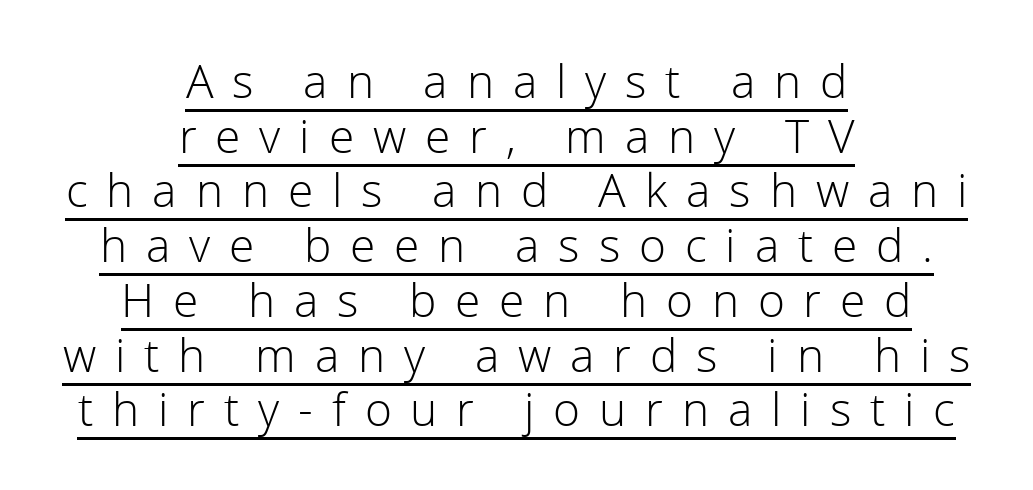
Q: Is the text bold? A: No.
Q: Is the text italic (slanted)? A: No, it is upright.
Q: Is the typeface a serif or a sans-serif typeface? A: Sans-serif.
Q: Is the text underlined? A: Yes.
Q: How is the paragraph aligned? A: Centered.
Q: Is the spacing between letters normal or unusually wide? A: Unusually wide.
Q: Width (condensed, normal, or wide)? A: Normal.
Q: Stroke contrast? A: Low.
Q: x-height? A: Medium.
Q: Monospaced? A: No.
